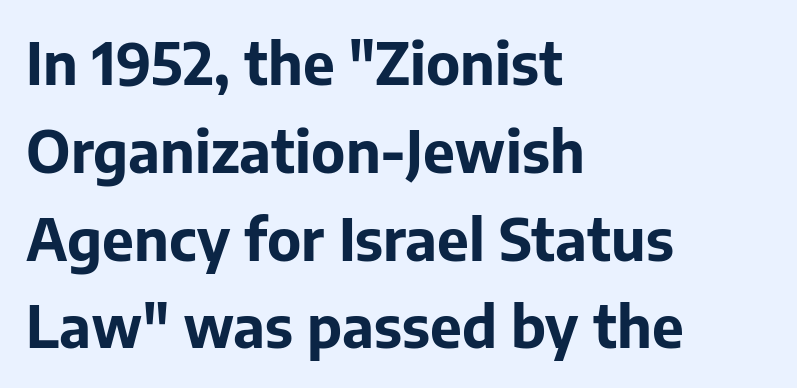
Typesetter's note: full bold, strokes at maximum text heaviness. This sample is left-justified, so line endings fall wherever the words run out. Does the leading feel generous? No, just average. Spacing verdict: proportional, widths tailored to each character. Classification — sans serif.
